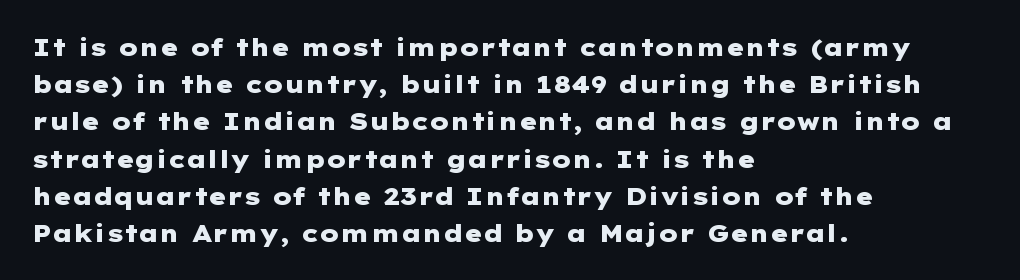
{"italic": "no", "bold": "yes", "underline": "no", "align": "left", "line_spacing": "normal", "line_spacing_ratio": 1.55, "letter_spacing": "normal", "letter_spacing_em": 0.0, "glyph_px": 24}
